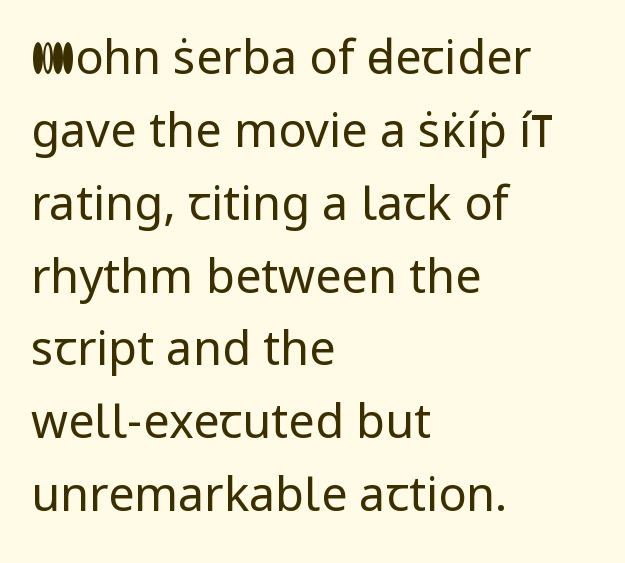
{"serif": "no", "italic": "no", "bold": "no", "weight": "regular", "width": "normal", "stroke_contrast": "low", "x_height": "medium", "monospaced": "no", "underline": "no", "align": "left", "line_spacing": "normal", "line_spacing_ratio": 1.55, "letter_spacing": "normal", "letter_spacing_em": 0.0, "glyph_px": 47}
